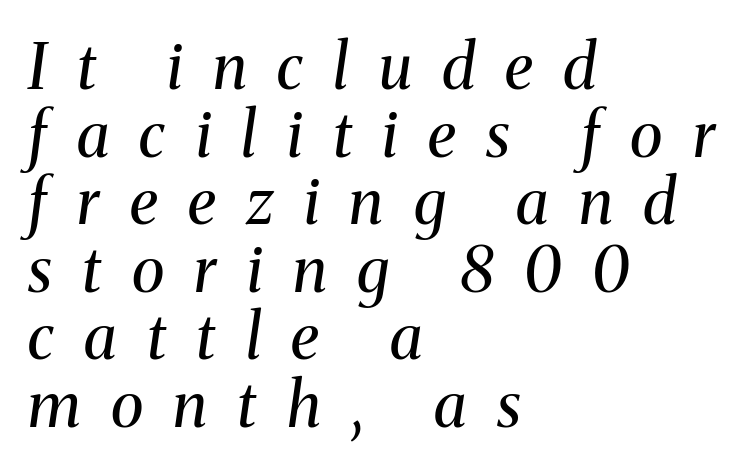
Q: Is the text bold? A: No.
Q: Is the text italic (slanted)? A: Yes, it leans right by about 8 degrees.
Q: Is the typeface a serif or a sans-serif typeface? A: Serif.
Q: Is the text underlined? A: No.
Q: How is the paragraph aligned? A: Left-aligned.
Q: Is the spacing between letters normal or unusually wide? A: Unusually wide.
Q: Is the spacing between lines tight, normal or loose? A: Tight.
Q: Width (condensed, normal, or wide)? A: Normal.
Q: Stroke contrast? A: Medium.
Q: x-height? A: Medium.
Q: Monospaced? A: No.
